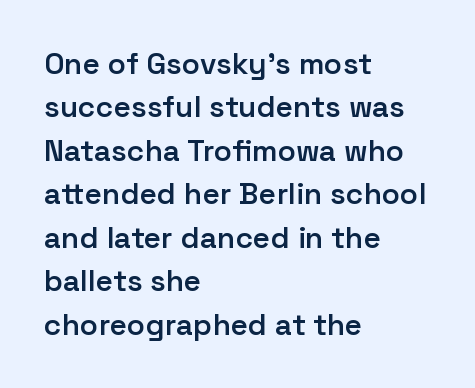
{"serif": "no", "italic": "no", "bold": "semi", "weight": "semibold", "width": "normal", "stroke_contrast": "low", "x_height": "medium", "monospaced": "no", "underline": "no", "align": "left", "line_spacing": "normal", "line_spacing_ratio": 1.45, "letter_spacing": "normal", "letter_spacing_em": 0.0, "glyph_px": 30}
